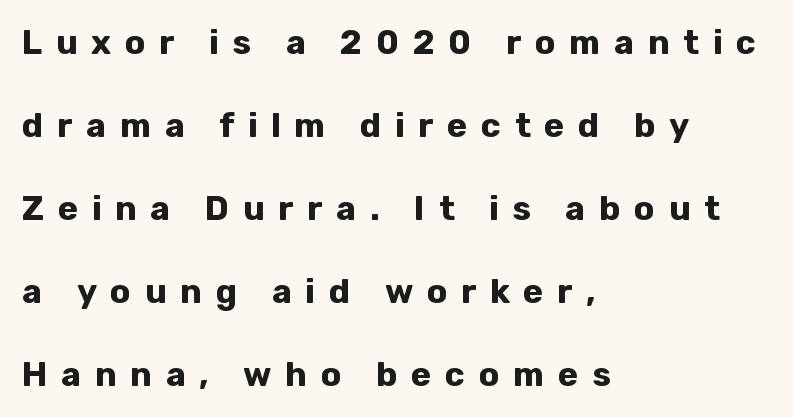
The image shows 34 px bold sans-serif type, upright; set left-aligned, loose line spacing (2.44x), unusually wide letter spacing (+0.4 em), not underlined; low stroke contrast and a medium x-height.
